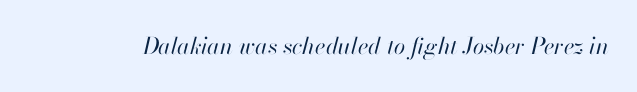
{"italic": "yes", "lean": "right", "slant_degrees": 13, "bold": "no", "underline": "no", "letter_spacing": "normal", "letter_spacing_em": 0.0, "glyph_px": 23}
